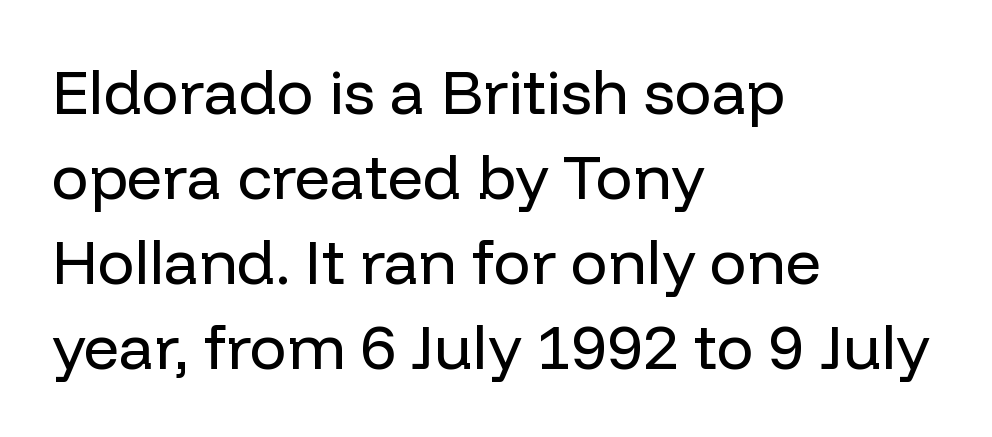
The block of text has a typical density, with ordinary space between rows. Spacing between characters is what you'd get straight out of the box. The rendering uses natural spacing where letterforms have individual widths. Caption: multi-line text, flush left, ragged right. You can tell from the bare stems that sans-serif type was used.
